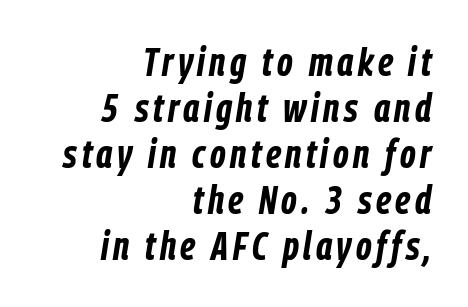
A dark, heavy texture on the line: the type is bold. Line ends are locked; line starts wander. Observe the lean: these are italic letterforms. Proportional: the letters do not fall into vertical columns.
